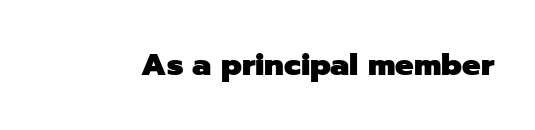
The image shows 31 px heavy sans-serif type, upright; set normal letter spacing, not underlined; low stroke contrast and a medium x-height.
